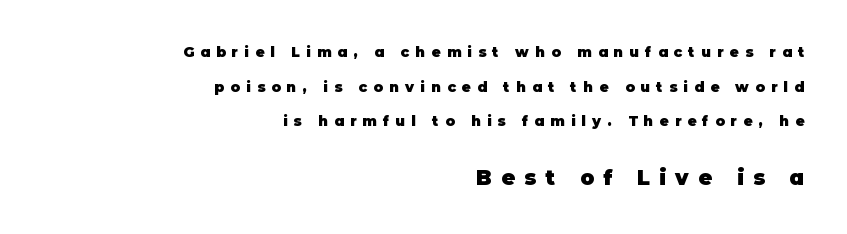
Successive baselines arrive slowly, with a big drop between each. Heavy, bold letterforms. Look at the tracking — it's clearly loosened, letters drifting apart. Character size in the trailing block exceeds that of the leading block.
